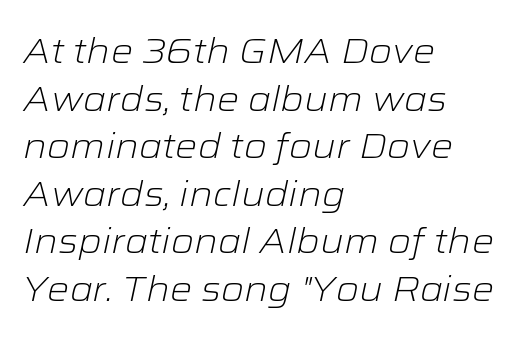
Q: Is the text bold? A: No.
Q: Is the text italic (slanted)? A: Yes, it leans right by about 12 degrees.
Q: Is the text underlined? A: No.
Q: How is the paragraph aligned? A: Left-aligned.
Q: Is the spacing between letters normal or unusually wide? A: Normal.
Q: Is the spacing between lines tight, normal or loose? A: Normal.
Q: Width (condensed, normal, or wide)? A: Wide.
Q: Stroke contrast? A: Low.
Q: x-height? A: Medium.
Q: Monospaced? A: No.
